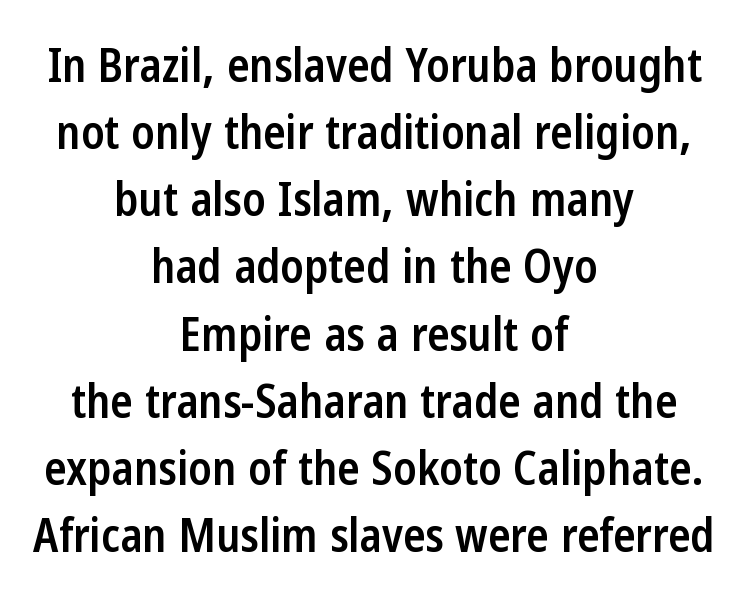
{"serif": "no", "italic": "no", "bold": "semi", "weight": "semibold", "width": "condensed", "stroke_contrast": "low", "x_height": "medium", "monospaced": "no", "underline": "no", "align": "center", "line_spacing": "normal", "line_spacing_ratio": 1.46, "letter_spacing": "normal", "letter_spacing_em": 0.0, "glyph_px": 46}
